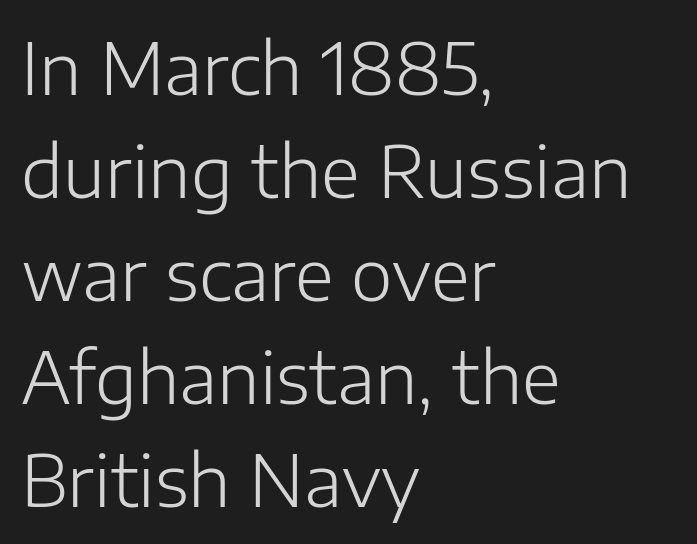
{"serif": "no", "italic": "no", "bold": "no", "weight": "light", "width": "normal", "stroke_contrast": "low", "x_height": "medium", "monospaced": "no", "underline": "no", "align": "left", "line_spacing": "normal", "line_spacing_ratio": 1.45, "letter_spacing": "normal", "letter_spacing_em": 0.0, "glyph_px": 71}
